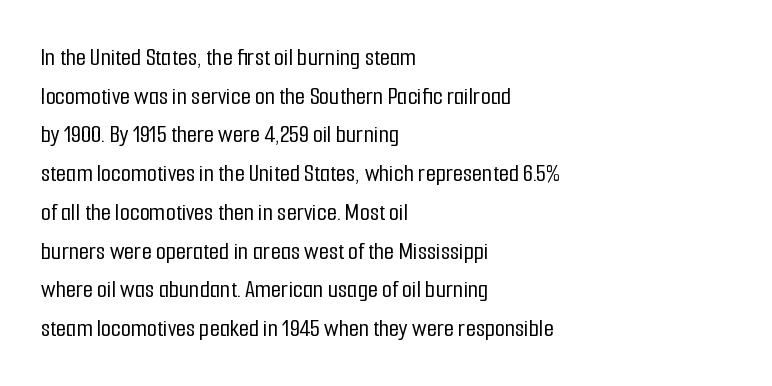
Q: Is the text italic (slanted)? A: No, it is upright.
Q: Is the text underlined? A: No.
Q: How is the paragraph aligned? A: Left-aligned.
Q: Is the spacing between letters normal or unusually wide? A: Normal.
Q: Is the spacing between lines tight, normal or loose? A: Normal.
